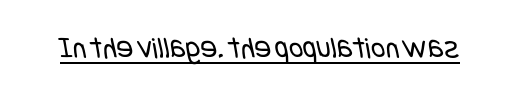
Q: Is the text bold? A: No.
Q: Is the typeface a serif or a sans-serif typeface? A: Sans-serif.
Q: Is the text underlined? A: Yes.
Q: Is the spacing between letters normal or unusually wide? A: Normal.
Q: Width (condensed, normal, or wide)? A: Condensed.
Q: Stroke contrast? A: Low.
Q: x-height? A: Large.
